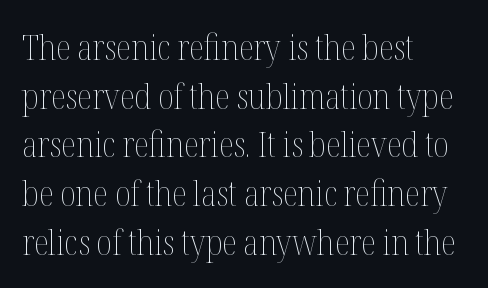
The image shows 35 px thin, condensed type, upright; set left-aligned, normal line spacing (1.39x), normal letter spacing, not underlined; medium stroke contrast and a medium x-height.
